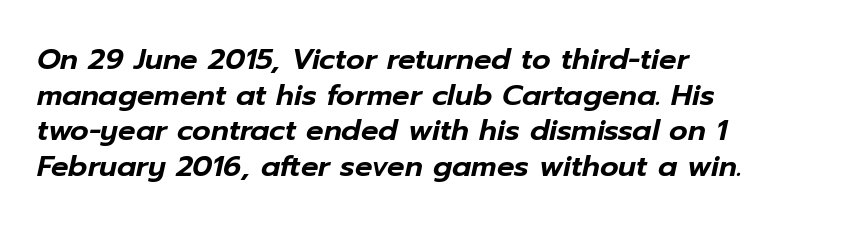
The image shows 29 px text type, italic (leaning right); set left-aligned, line spacing 1.23x, normal letter spacing, not underlined; low stroke contrast and a medium x-height.
